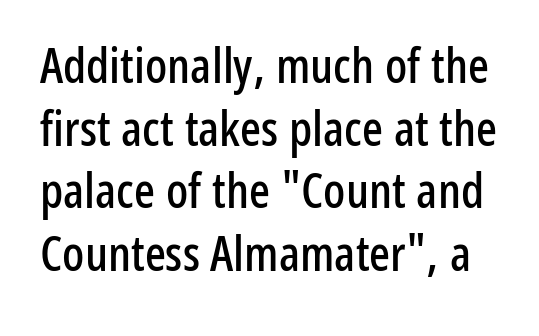
Q: Is the text italic (slanted)? A: No, it is upright.
Q: Is the typeface a serif or a sans-serif typeface? A: Sans-serif.
Q: Is the text underlined? A: No.
Q: Is the spacing between letters normal or unusually wide? A: Normal.
Q: Is the spacing between lines tight, normal or loose? A: Normal.
Q: Width (condensed, normal, or wide)? A: Condensed.
Q: Stroke contrast? A: Low.
Q: x-height? A: Medium.
Q: Monospaced? A: No.
